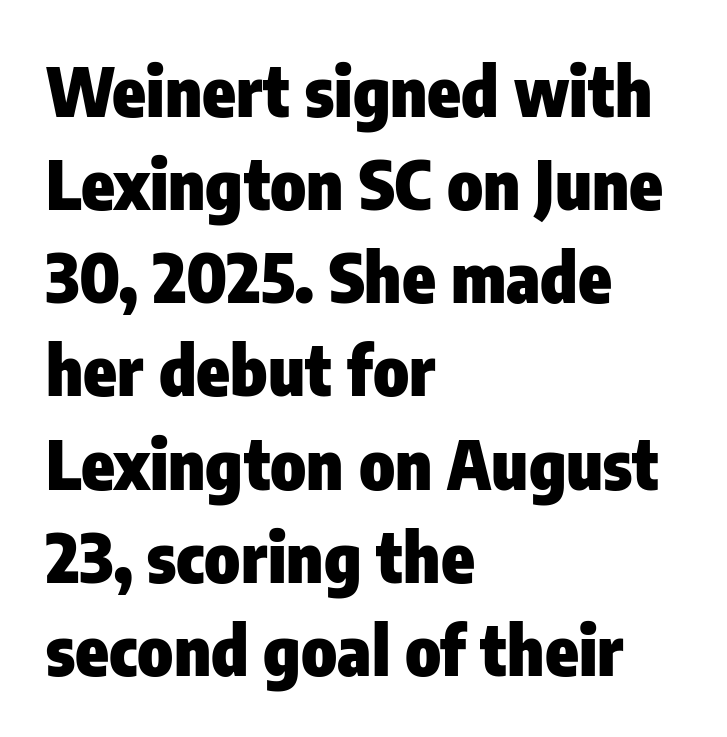
Q: Is the text bold? A: Yes.
Q: Is the text italic (slanted)? A: No, it is upright.
Q: Is the typeface a serif or a sans-serif typeface? A: Sans-serif.
Q: Is the text underlined? A: No.
Q: How is the paragraph aligned? A: Left-aligned.
Q: Is the spacing between letters normal or unusually wide? A: Normal.
Q: Is the spacing between lines tight, normal or loose? A: Normal.
Q: Width (condensed, normal, or wide)? A: Condensed.
Q: Stroke contrast? A: Low.
Q: x-height? A: Medium.
Q: Monospaced? A: No.
